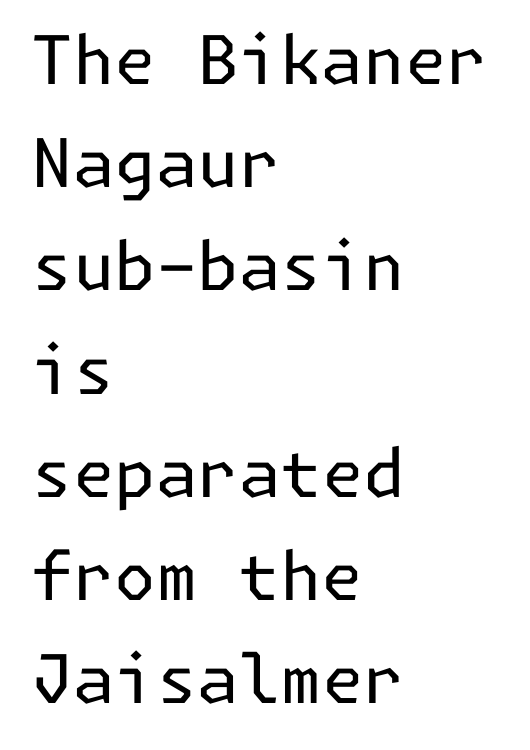
The image shows 67 px regular-weight sans-serif type, upright; set left-aligned, normal line spacing (1.54x), normal letter spacing, not underlined; low stroke contrast and a medium x-height.
